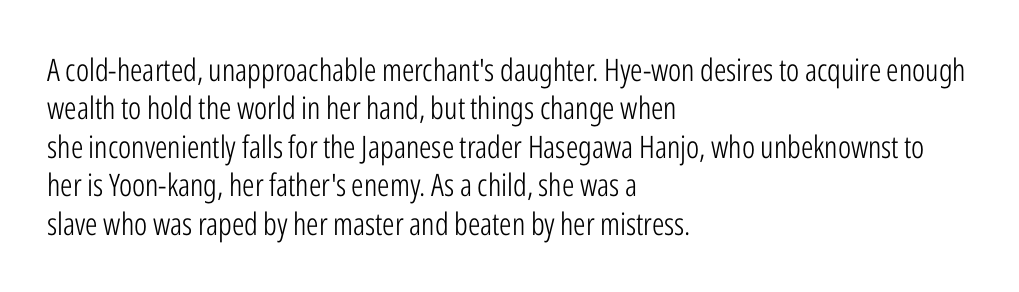
Q: Is the text bold? A: No.
Q: Is the text italic (slanted)? A: No, it is upright.
Q: Is the typeface a serif or a sans-serif typeface? A: Sans-serif.
Q: Is the text underlined? A: No.
Q: How is the paragraph aligned? A: Left-aligned.
Q: Is the spacing between letters normal or unusually wide? A: Normal.
Q: Width (condensed, normal, or wide)? A: Condensed.
Q: Stroke contrast? A: Low.
Q: x-height? A: Medium.
Q: Monospaced? A: No.
